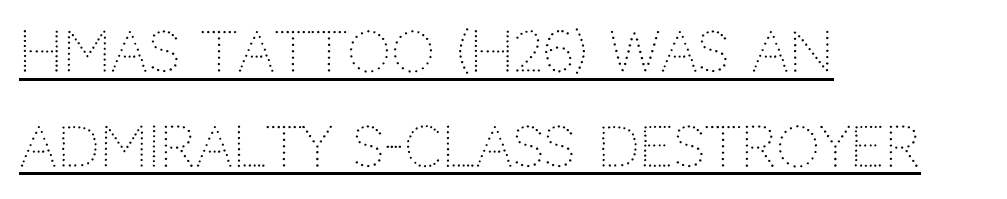
{"serif": "no", "italic": "no", "bold": "no", "weight": "light", "width": "normal", "stroke_contrast": "low", "x_height": "large", "monospaced": "no", "underline": "yes", "align": "left", "line_spacing_ratio": 1.72, "letter_spacing": "normal", "letter_spacing_em": 0.0, "glyph_px": 55}
